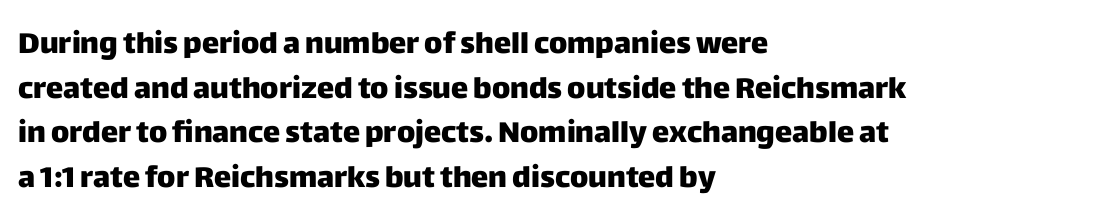
There is no visible air inserted between adjacent glyphs. Are there feet on the stems? There aren't — it's a sans. This rendering features lettering with no underline. Tall strokes in this sample are plumb rather than angled. These lines sit exactly where default settings would place them. The passage shown is emphatically bold.
